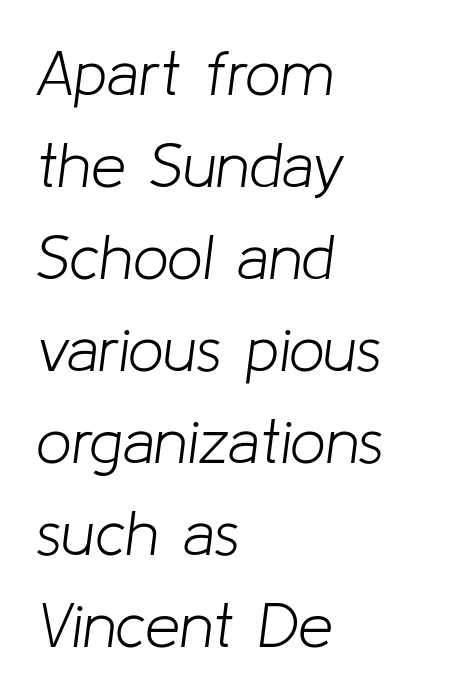
{"italic": "yes", "lean": "right", "slant_degrees": 8, "bold": "no", "weight": "light", "width": "normal", "stroke_contrast": "low", "x_height": "medium", "monospaced": "no", "underline": "no", "align": "left", "line_spacing": "normal", "line_spacing_ratio": 1.46, "letter_spacing": "normal", "letter_spacing_em": 0.0, "glyph_px": 63}
